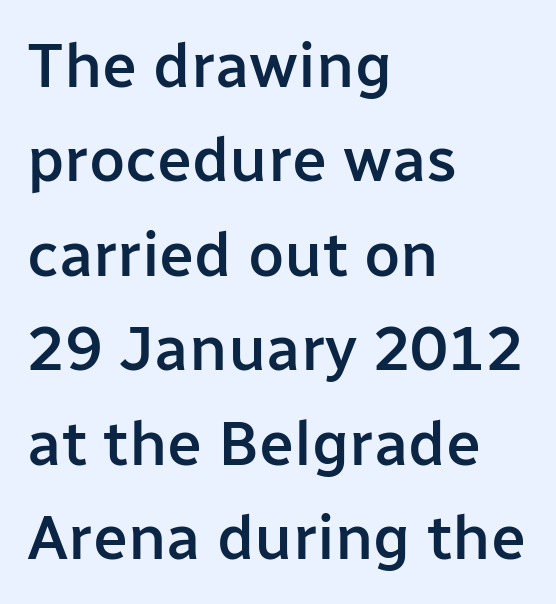
{"serif": "no", "italic": "no", "bold": "semi", "weight": "semibold", "width": "normal", "stroke_contrast": "low", "x_height": "medium", "monospaced": "no", "underline": "no", "align": "left", "line_spacing": "normal", "line_spacing_ratio": 1.5, "letter_spacing": "normal", "letter_spacing_em": 0.0, "glyph_px": 63}
